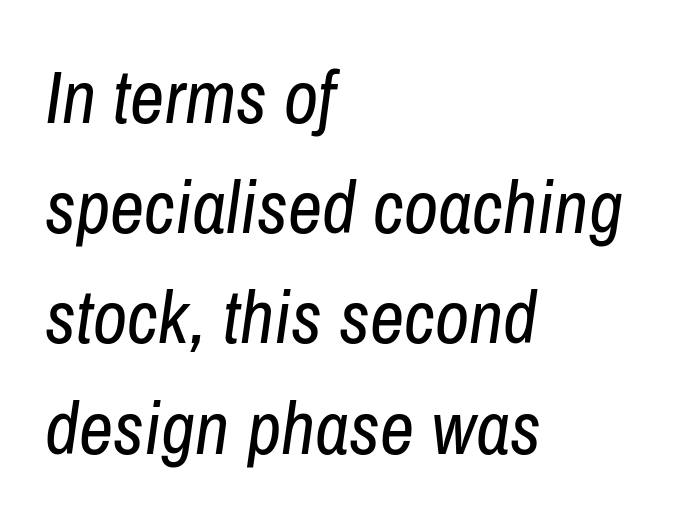
Leading: standard. A typesetter would call this zero additional tracking. Line beginnings align vertically; line endings do not. The zone under the glyphs is completely vacant.
